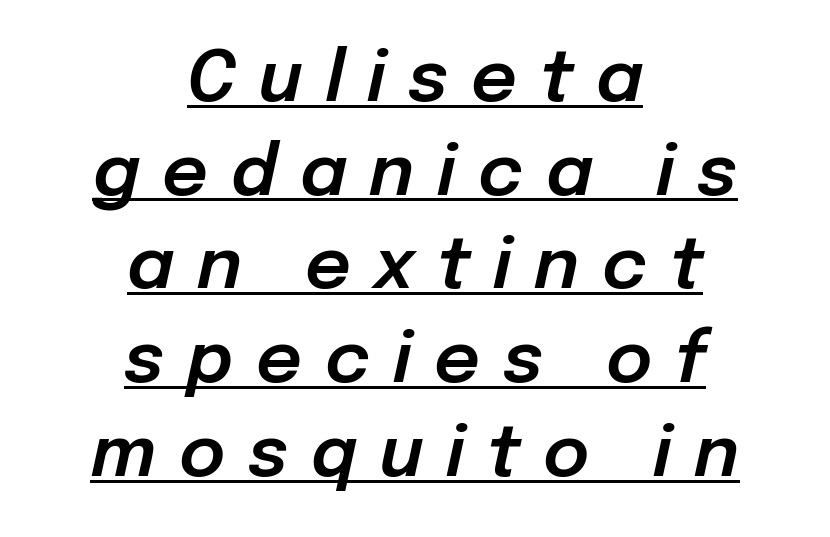
Which margin do the lines hug? Neither — every line sits in the middle. Substantial extra tracking has been applied to these lines. The specimen includes a rule beneath the text block's lines. This sample has the flowing, uneven cadence of proportional lettering. Reading down the column, the eye jumps a familiar distance to each next line.
